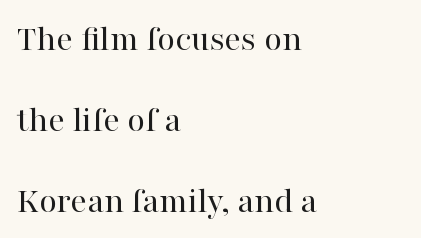
{"serif": "yes", "italic": "no", "bold": "no", "weight": "regular", "width": "normal", "stroke_contrast": "high", "x_height": "medium", "monospaced": "no", "underline": "no", "align": "left", "line_spacing": "loose", "line_spacing_ratio": 2.19, "letter_spacing": "normal", "letter_spacing_em": 0.0, "glyph_px": 37}
